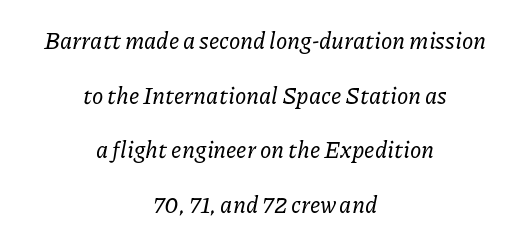
{"italic": "yes", "lean": "right", "slant_degrees": 11, "underline": "no", "align": "center", "line_spacing": "loose", "line_spacing_ratio": 2.37, "letter_spacing": "normal", "letter_spacing_em": 0.0, "glyph_px": 23}
